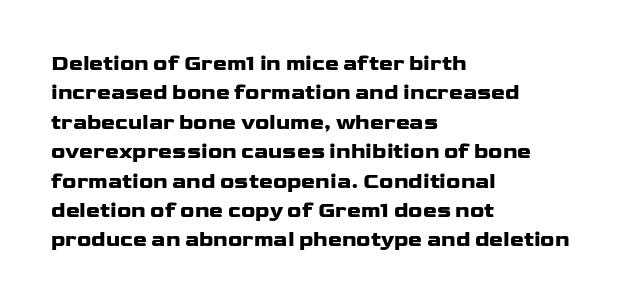
The image shows 21 px bold type, upright; set left-aligned, normal line spacing (1.4x), normal letter spacing, not underlined.
